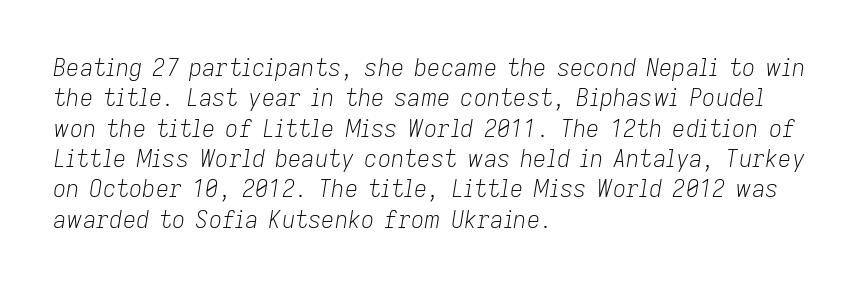
A quiet, ordinary-to-light weight characterises the typeface. The lines are quadded left. Evenly set lines give the paragraph a standard silhouette. Quick note: italic. The foot of each line stays bare and open.
